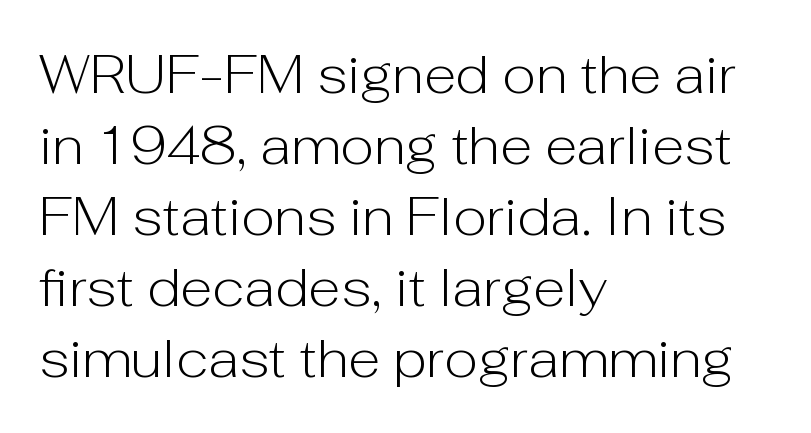
The image shows 53 px light sans-serif type, upright; set left-aligned, normal line spacing (1.34x), normal letter spacing, not underlined; low stroke contrast and a medium x-height.
